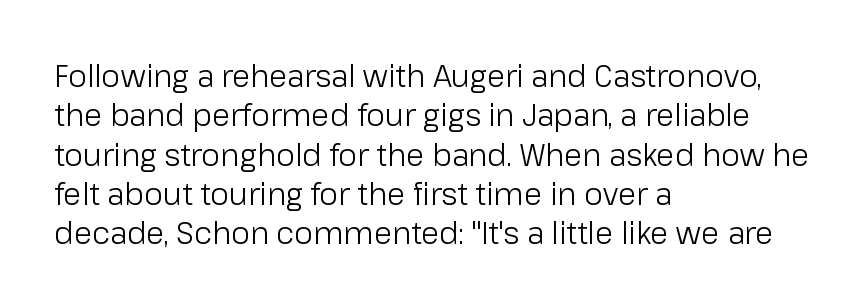
The image shows 30 px light sans-serif type, upright; set left-aligned, normal line spacing (1.31x), normal letter spacing, not underlined; low stroke contrast and a medium x-height.
